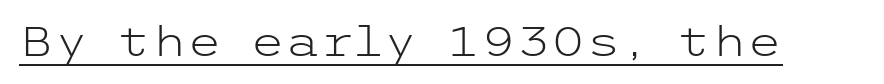
The image shows 40 px light, wide sans-serif type, upright; set normal letter spacing, underlined; low stroke contrast and a medium x-height.
